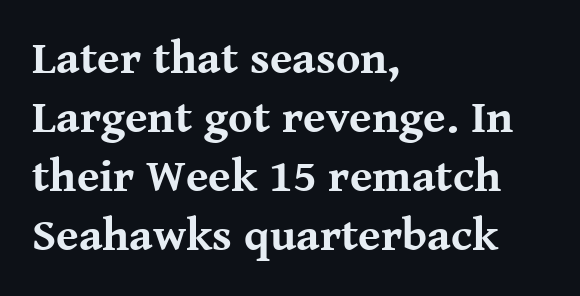
Q: Is the text bold? A: Yes.
Q: Is the text italic (slanted)? A: No, it is upright.
Q: Is the typeface a serif or a sans-serif typeface? A: Serif.
Q: Is the text underlined? A: No.
Q: How is the paragraph aligned? A: Left-aligned.
Q: Is the spacing between letters normal or unusually wide? A: Normal.
Q: Is the spacing between lines tight, normal or loose? A: Normal.
Q: Width (condensed, normal, or wide)? A: Normal.
Q: Stroke contrast? A: Medium.
Q: x-height? A: Medium.
Q: Monospaced? A: No.
